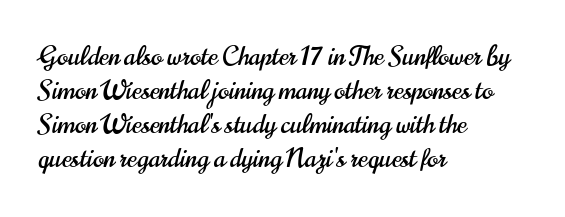
The passage is arranged the way most books set body copy — flush left. The rows are spaced the way most documents space them. The letterforms sit shoulder to shoulder at normal distance. Honestly, there is no underline to notice here at all.
